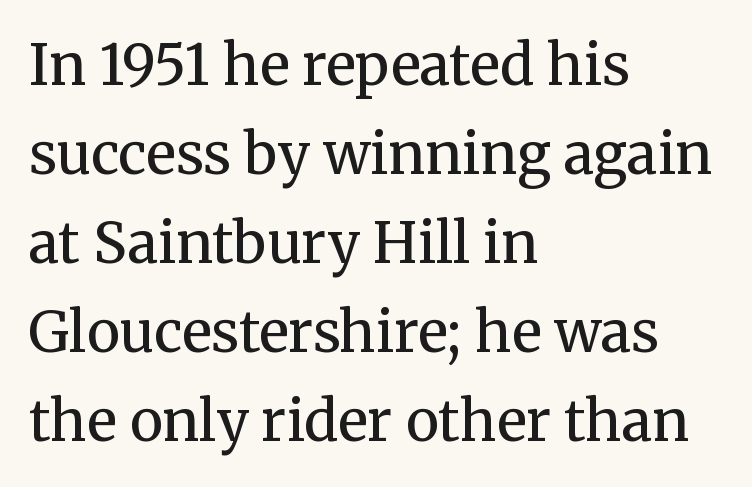
The image shows 56 px regular-weight serif type, upright; set left-aligned, normal line spacing (1.59x), normal letter spacing, not underlined; medium stroke contrast and a medium x-height.
